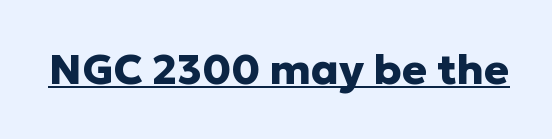
Q: Is the text bold? A: Yes.
Q: Is the text italic (slanted)? A: No, it is upright.
Q: Is the typeface a serif or a sans-serif typeface? A: Sans-serif.
Q: Is the text underlined? A: Yes.
Q: Is the spacing between letters normal or unusually wide? A: Normal.
Q: Width (condensed, normal, or wide)? A: Normal.
Q: Stroke contrast? A: Low.
Q: x-height? A: Medium.
Q: Monospaced? A: No.
